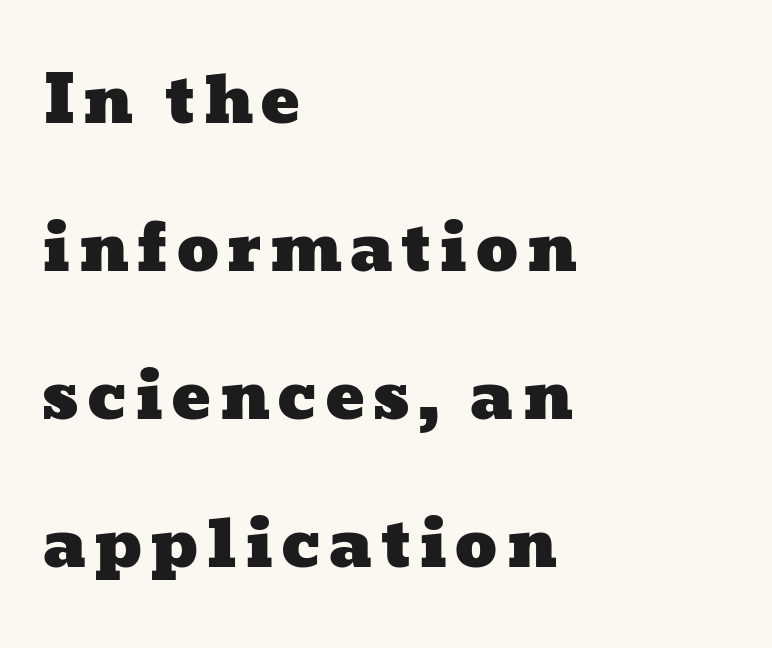
Q: Is the text underlined? A: No.
Q: How is the paragraph aligned? A: Left-aligned.
Q: Is the spacing between lines tight, normal or loose? A: Loose.
Q: Width (condensed, normal, or wide)? A: Wide.
Q: Stroke contrast? A: Low.
Q: x-height? A: Medium.
Q: Monospaced? A: No.
